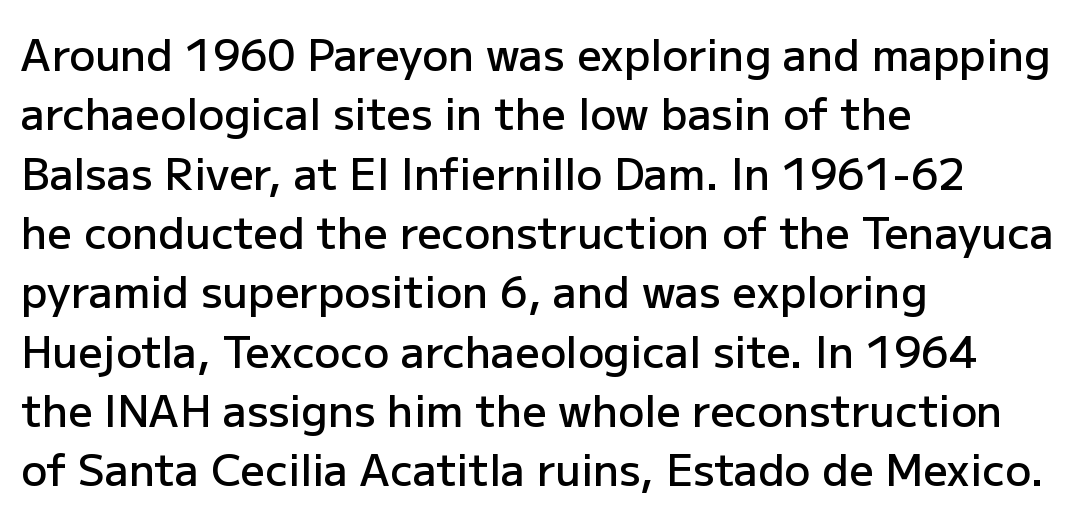
The glyphs have the mass of a demibold cut, below bold. These lines were composed using upright roman letters. Is this a fixed-width face? No — the glyphs have proportional, varying widths. Classification — sans serif. Spacing between characters is what you'd get straight out of the box.
